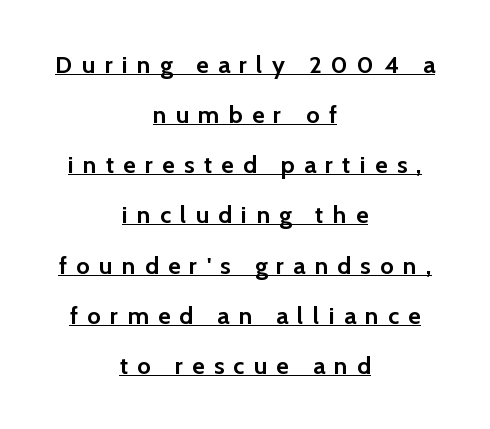
{"italic": "no", "bold": "yes", "underline": "yes", "align": "center", "line_spacing": "loose", "line_spacing_ratio": 2.09, "letter_spacing": "wide", "letter_spacing_em": 0.39, "glyph_px": 24}
